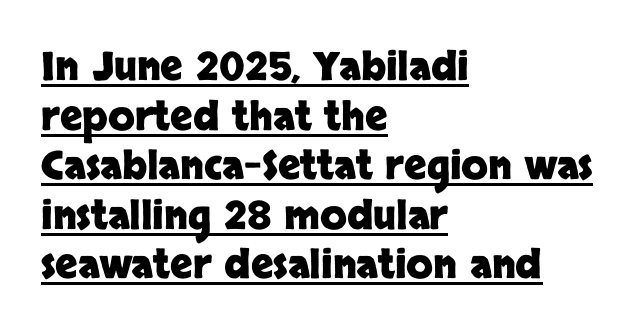
Q: Is the text bold? A: Yes.
Q: Is the text italic (slanted)? A: No, it is upright.
Q: Is the typeface a serif or a sans-serif typeface? A: Sans-serif.
Q: Is the text underlined? A: Yes.
Q: How is the paragraph aligned? A: Left-aligned.
Q: Is the spacing between letters normal or unusually wide? A: Normal.
Q: Is the spacing between lines tight, normal or loose? A: Normal.
Q: Width (condensed, normal, or wide)? A: Normal.
Q: Stroke contrast? A: Low.
Q: x-height? A: Large.
Q: Monospaced? A: No.
